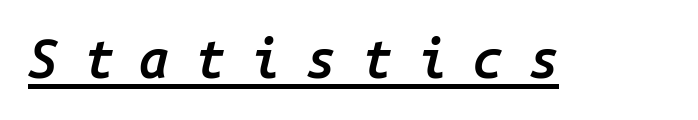
Q: Is the text bold? A: Semi-bold.
Q: Is the text italic (slanted)? A: Yes, it leans right by about 14 degrees.
Q: Is the text underlined? A: Yes.
Q: Is the spacing between letters normal or unusually wide? A: Unusually wide.
Q: Width (condensed, normal, or wide)? A: Normal.
Q: Stroke contrast? A: Low.
Q: x-height? A: Medium.
Q: Monospaced? A: Yes.
